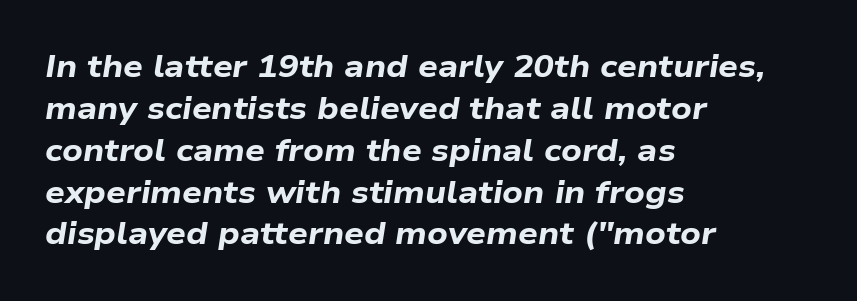
Q: Is the text bold? A: Yes.
Q: Is the text italic (slanted)? A: Yes, it leans right by about 9 degrees.
Q: Is the text underlined? A: No.
Q: How is the paragraph aligned? A: Left-aligned.
Q: Is the spacing between letters normal or unusually wide? A: Normal.
Q: Is the spacing between lines tight, normal or loose? A: Normal.
Q: Width (condensed, normal, or wide)? A: Wide.
Q: Stroke contrast? A: Low.
Q: x-height? A: Medium.
Q: Monospaced? A: No.
